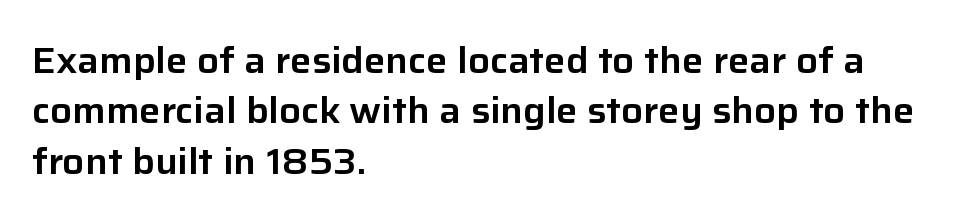
The image shows 36 px sans-serif type, upright; set left-aligned, normal line spacing (1.4x), normal letter spacing, not underlined; low stroke contrast and a medium x-height.
